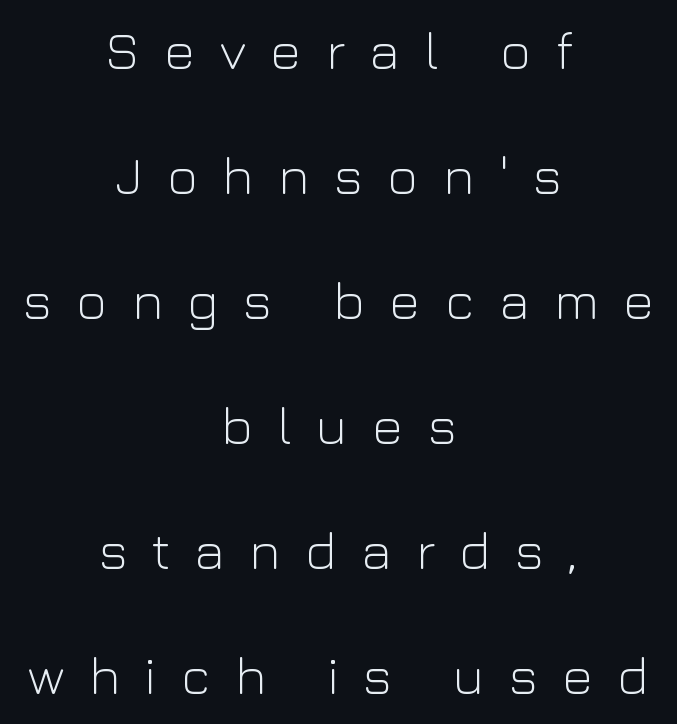
Q: Is the text bold? A: No.
Q: Is the text italic (slanted)? A: No, it is upright.
Q: Is the typeface a serif or a sans-serif typeface? A: Sans-serif.
Q: Is the text underlined? A: No.
Q: How is the paragraph aligned? A: Centered.
Q: Is the spacing between letters normal or unusually wide? A: Unusually wide.
Q: Is the spacing between lines tight, normal or loose? A: Loose.
Q: Width (condensed, normal, or wide)? A: Normal.
Q: Stroke contrast? A: Low.
Q: x-height? A: Medium.
Q: Monospaced? A: No.
